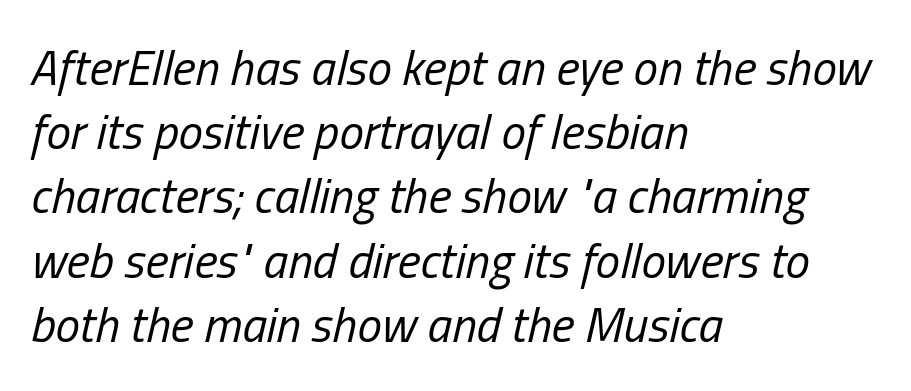
{"italic": "yes", "lean": "right", "slant_degrees": 13, "bold": "no", "weight": "regular", "width": "condensed", "stroke_contrast": "low", "x_height": "medium", "monospaced": "no", "underline": "no", "align": "left", "line_spacing": "normal", "line_spacing_ratio": 1.31, "letter_spacing": "normal", "letter_spacing_em": 0.0, "glyph_px": 49}
